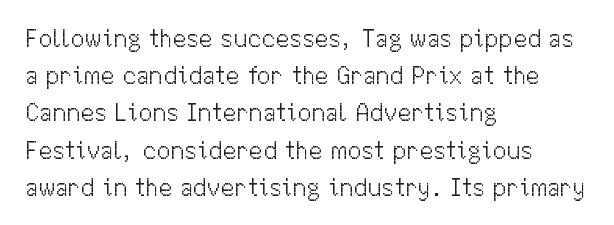
Q: Is the text bold? A: No.
Q: Is the text italic (slanted)? A: No, it is upright.
Q: Is the text underlined? A: No.
Q: How is the paragraph aligned? A: Left-aligned.
Q: Is the spacing between letters normal or unusually wide? A: Normal.
Q: Is the spacing between lines tight, normal or loose? A: Normal.
